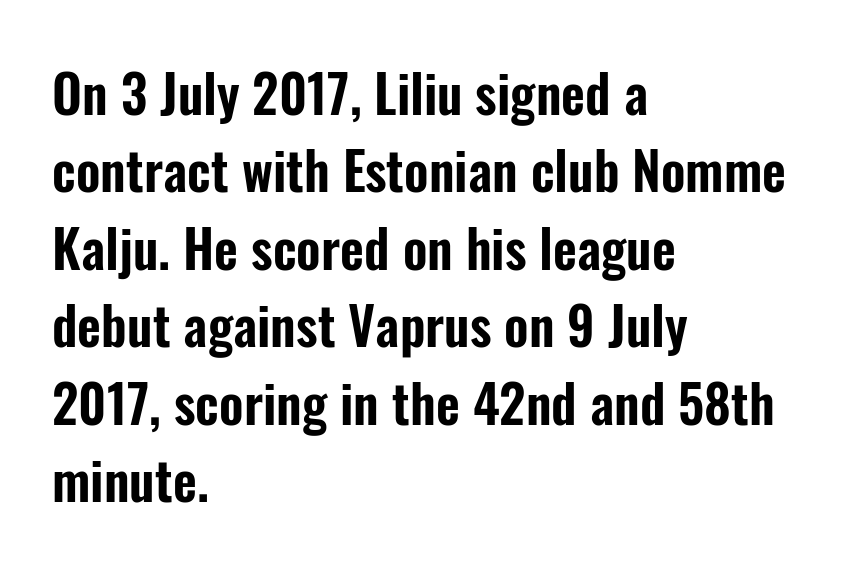
This rendering leaves character spacing at its baseline value. No word sits above an underline. The designer left line spacing at the default. Proportional: the letters do not fall into vertical columns. Horizontally, the lines are justified to the leading edge only. Unlike a traditional serif, this face leaves its strokes unadorned.
